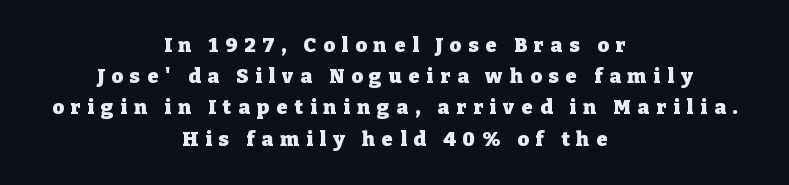
Just letters on the line, the space beneath them empty. Centered paragraph, ragged on both sides. Plenty of ink on the page — the face is bold. This sample keeps an unexceptional amount of space between lines. The passage shown has open, widely tracked lettering throughout. You can tell it's not italic because the verticals are truly vertical.
